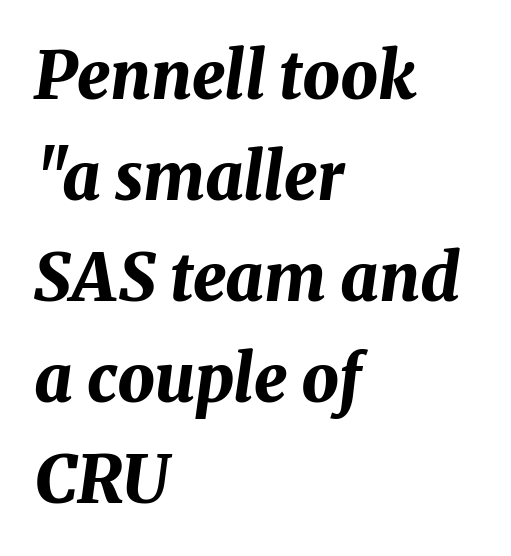
The image shows 66 px bold type, italic (leaning right); set left-aligned, normal line spacing (1.53x), normal letter spacing, not underlined; medium stroke contrast and a medium x-height.
